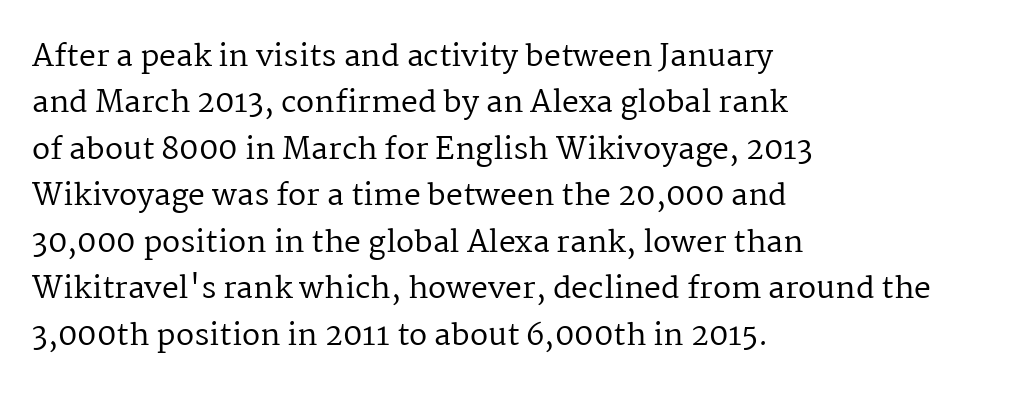
{"serif": "yes", "italic": "no", "bold": "no", "weight": "regular", "width": "normal", "stroke_contrast": "medium", "x_height": "medium", "monospaced": "no", "underline": "no", "align": "left", "line_spacing": "normal", "line_spacing_ratio": 1.55, "letter_spacing": "normal", "letter_spacing_em": 0.0, "glyph_px": 30}
